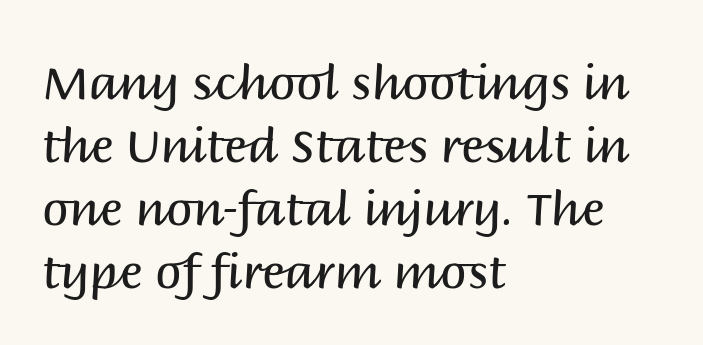
{"serif": "no", "bold": "no", "weight": "regular", "width": "normal", "stroke_contrast": "medium", "x_height": "large", "monospaced": "no", "underline": "no", "align": "left", "line_spacing": "normal", "line_spacing_ratio": 1.34, "letter_spacing": "normal", "letter_spacing_em": 0.0, "glyph_px": 47}
